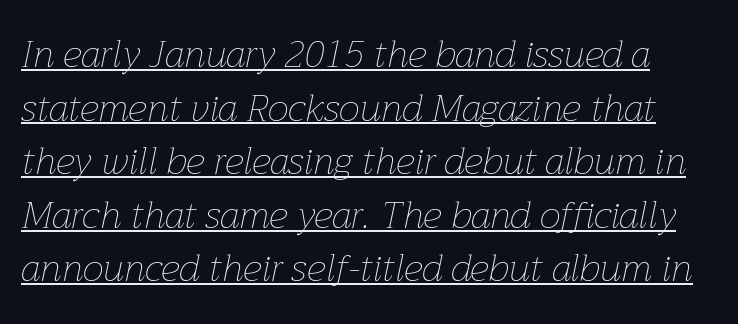
{"italic": "yes", "lean": "right", "slant_degrees": 12, "bold": "no", "weight": "thin", "width": "normal", "stroke_contrast": "low", "x_height": "medium", "monospaced": "no", "underline": "yes", "line_spacing": "normal", "line_spacing_ratio": 1.41, "letter_spacing": "normal", "letter_spacing_em": 0.0, "glyph_px": 38}
